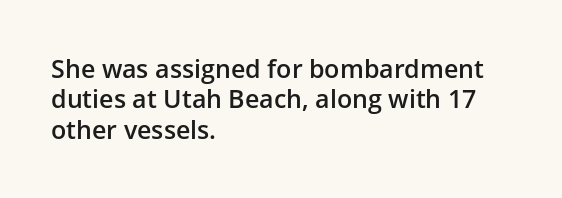
{"italic": "no", "bold": "semi", "underline": "no", "align": "left", "line_spacing_ratio": 1.22, "letter_spacing": "normal", "letter_spacing_em": 0.0, "glyph_px": 25}
